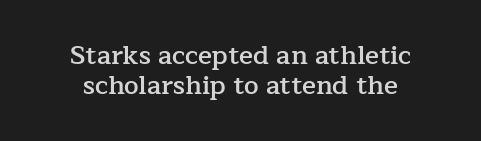
{"italic": "no", "bold": "semi", "underline": "no", "align": "center", "line_spacing": "tight", "line_spacing_ratio": 1.14, "letter_spacing": "normal", "letter_spacing_em": 0.0, "glyph_px": 26}
